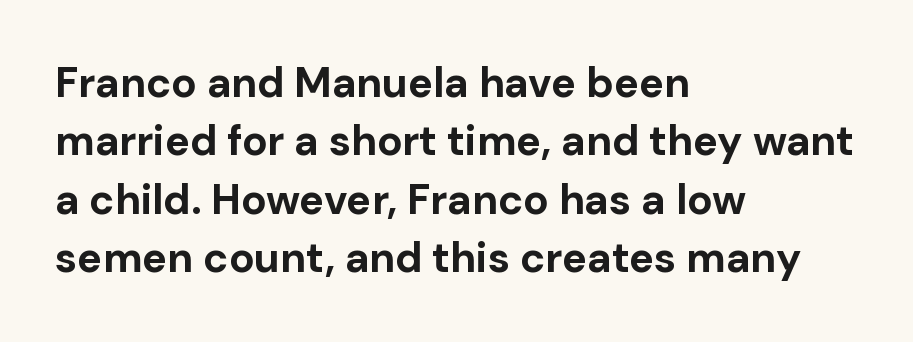
Layout note: lines flush left. This is the regular roman posture of the typeface. The leading is moderate, giving the passage an even texture. This is sans-serif lettering, the kind often seen on screens and signage. The passage shown is typed in a proportional face where columns would drift. Compared with an ordinary text face, these strokes are far heavier — a full bold.
